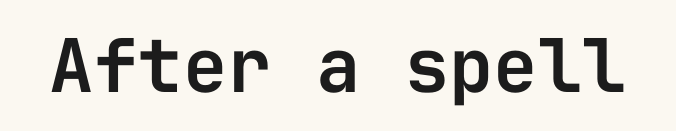
{"serif": "no", "italic": "no", "width": "normal", "stroke_contrast": "low", "x_height": "medium", "monospaced": "yes", "underline": "no", "letter_spacing": "normal", "letter_spacing_em": 0.0, "glyph_px": 74}
